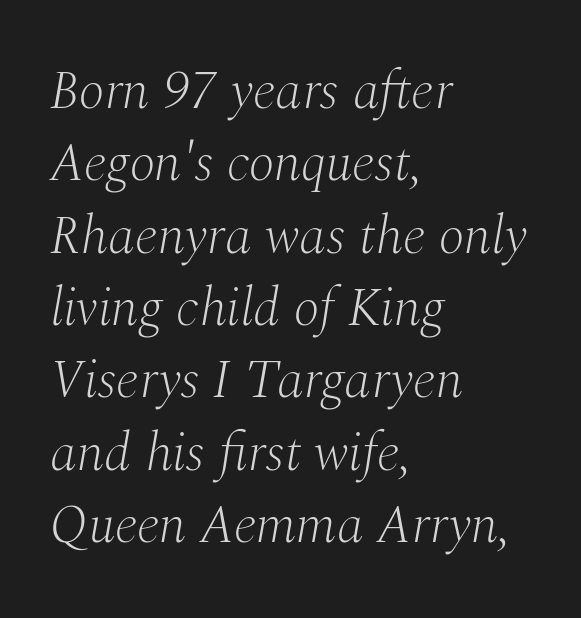
Q: Is the text bold? A: No.
Q: Is the text italic (slanted)? A: Yes, it leans right by about 10 degrees.
Q: Is the typeface a serif or a sans-serif typeface? A: Serif.
Q: Is the text underlined? A: No.
Q: How is the paragraph aligned? A: Left-aligned.
Q: Is the spacing between letters normal or unusually wide? A: Normal.
Q: Is the spacing between lines tight, normal or loose? A: Normal.
Q: Width (condensed, normal, or wide)? A: Normal.
Q: Stroke contrast? A: Medium.
Q: x-height? A: Medium.
Q: Monospaced? A: No.
